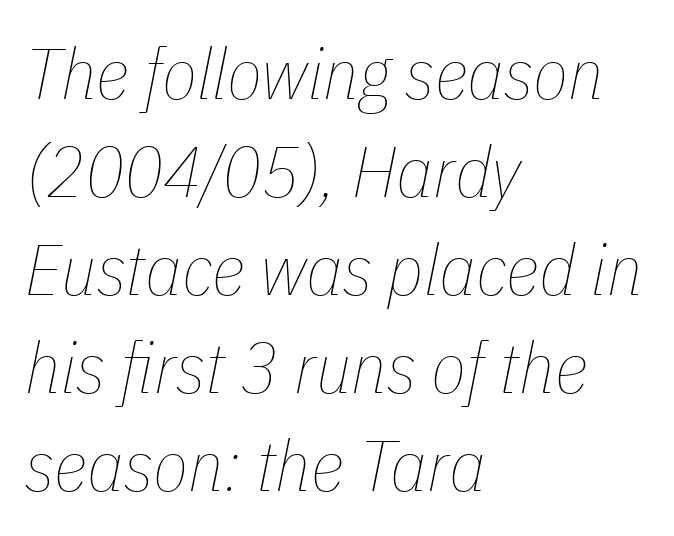
Q: Is the text bold? A: No.
Q: Is the text italic (slanted)? A: Yes, it leans right by about 11 degrees.
Q: Is the text underlined? A: No.
Q: How is the paragraph aligned? A: Left-aligned.
Q: Is the spacing between letters normal or unusually wide? A: Normal.
Q: Is the spacing between lines tight, normal or loose? A: Normal.
Q: Width (condensed, normal, or wide)? A: Condensed.
Q: Stroke contrast? A: Low.
Q: x-height? A: Medium.
Q: Monospaced? A: No.
